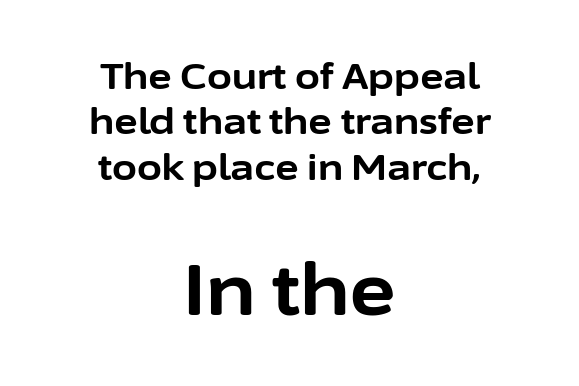
The image shows 71 px bold sans-serif type, upright; set centered, normal line spacing (1.26x), normal letter spacing, not underlined; the second (bottom) block is 1.97x larger; low stroke contrast and a medium x-height.
